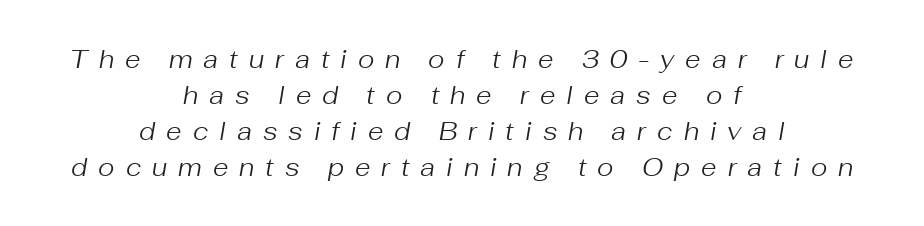
The image shows 25 px text type, italic (leaning right); set centered, normal line spacing (1.44x), unusually wide letter spacing (+0.44 em), not underlined.
